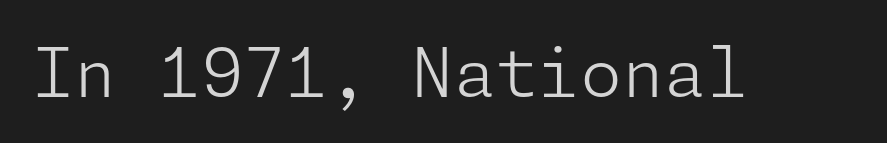
The image shows 68 px light sans-serif type, upright; set normal letter spacing, not underlined; low stroke contrast and a medium x-height.
